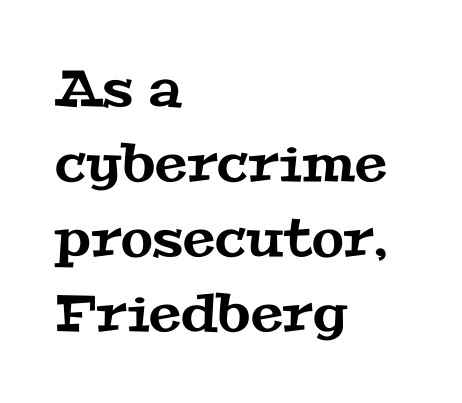
{"serif": "yes", "width": "wide", "stroke_contrast": "medium", "x_height": "medium", "monospaced": "no", "underline": "no", "align": "left", "line_spacing": "normal", "line_spacing_ratio": 1.44, "letter_spacing": "normal", "letter_spacing_em": 0.0, "glyph_px": 52}
